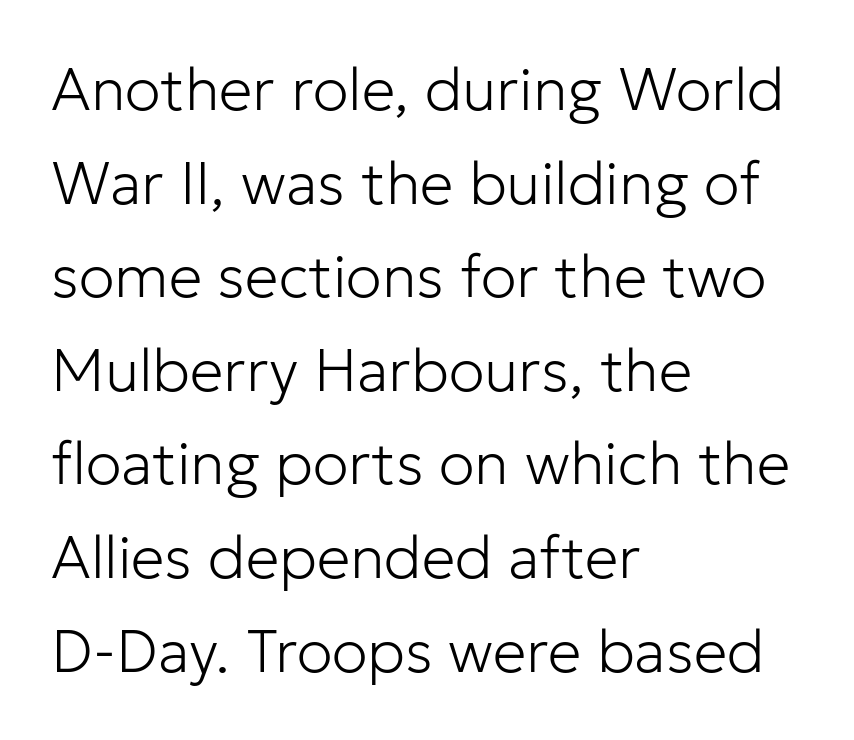
The image shows 60 px light sans-serif type, upright; set left-aligned, normal line spacing (1.56x), normal letter spacing, not underlined; low stroke contrast and a medium x-height.
